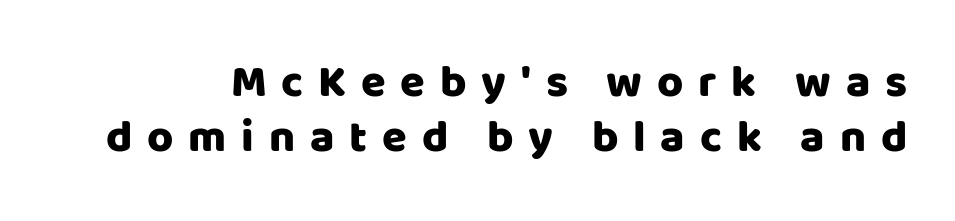
Q: Is the text italic (slanted)? A: No, it is upright.
Q: Is the typeface a serif or a sans-serif typeface? A: Sans-serif.
Q: Is the text underlined? A: No.
Q: Is the spacing between letters normal or unusually wide? A: Unusually wide.
Q: Width (condensed, normal, or wide)? A: Normal.
Q: Stroke contrast? A: Low.
Q: x-height? A: Large.
Q: Monospaced? A: No.
